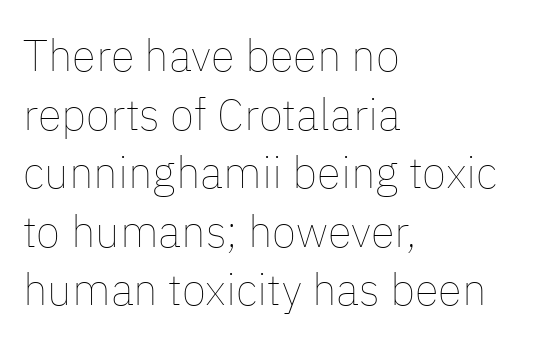
{"italic": "no", "bold": "no", "weight": "thin", "width": "normal", "stroke_contrast": "low", "x_height": "medium", "monospaced": "no", "underline": "no", "align": "left", "line_spacing": "normal", "line_spacing_ratio": 1.33, "letter_spacing": "normal", "letter_spacing_em": 0.0, "glyph_px": 44}
